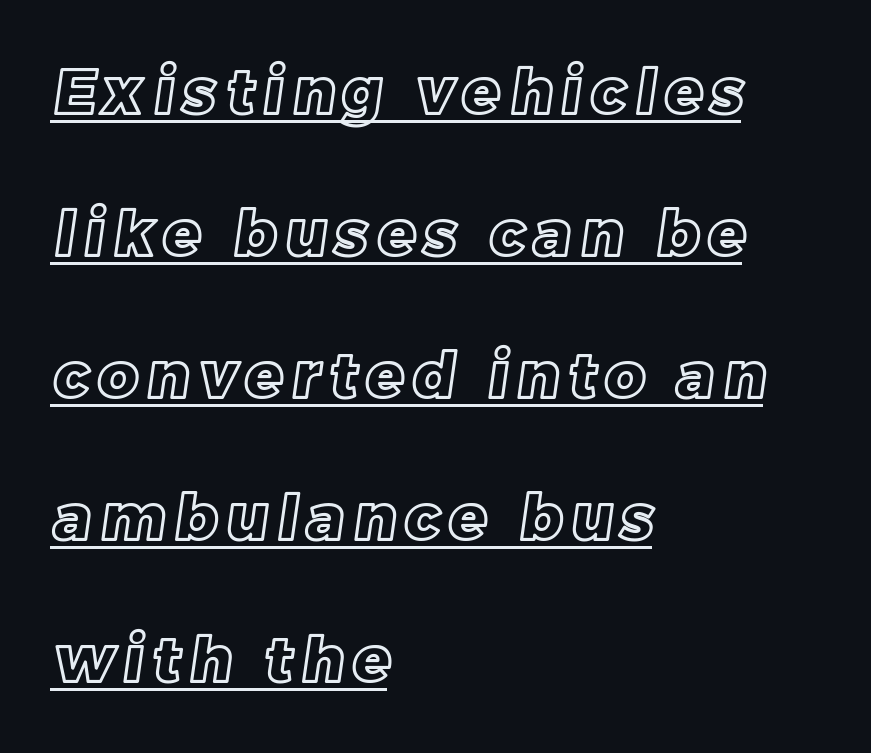
{"width": "normal", "x_height": "large", "monospaced": "no", "underline": "yes", "align": "left", "line_spacing": "loose", "line_spacing_ratio": 2.29, "glyph_px": 62}
